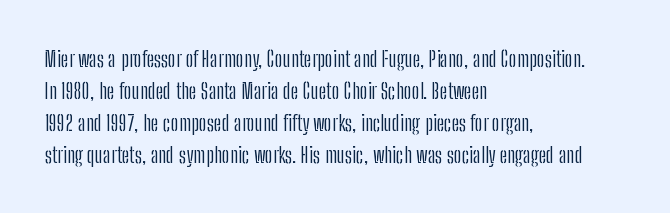
Q: Is the text bold? A: No.
Q: Is the text italic (slanted)? A: No, it is upright.
Q: Is the text underlined? A: No.
Q: How is the paragraph aligned? A: Left-aligned.
Q: Is the spacing between letters normal or unusually wide? A: Normal.
Q: Is the spacing between lines tight, normal or loose? A: Normal.
